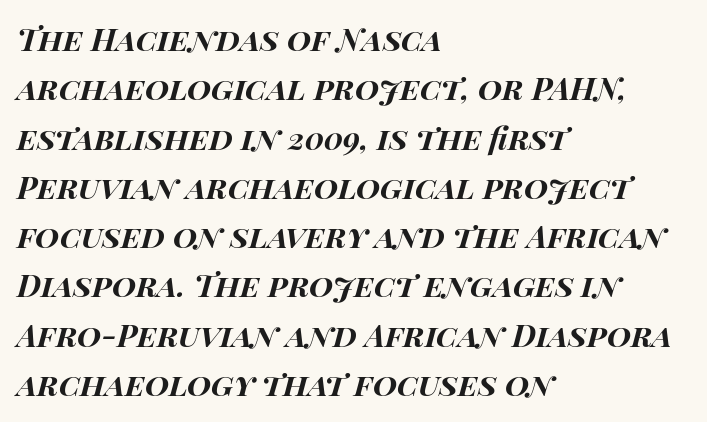
Q: Is the text bold? A: Yes.
Q: Is the text italic (slanted)? A: Yes, it leans right by about 14 degrees.
Q: Is the text underlined? A: No.
Q: How is the paragraph aligned? A: Left-aligned.
Q: Is the spacing between letters normal or unusually wide? A: Normal.
Q: Is the spacing between lines tight, normal or loose? A: Normal.
Q: Width (condensed, normal, or wide)? A: Wide.
Q: Stroke contrast? A: High.
Q: x-height? A: Large.
Q: Monospaced? A: No.
